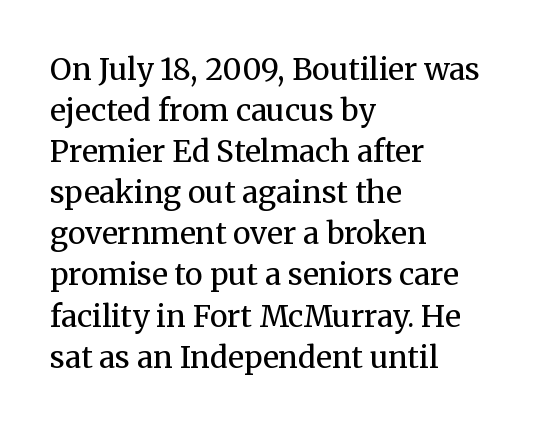
Q: Is the text bold? A: No.
Q: Is the text italic (slanted)? A: No, it is upright.
Q: Is the typeface a serif or a sans-serif typeface? A: Serif.
Q: Is the text underlined? A: No.
Q: How is the paragraph aligned? A: Left-aligned.
Q: Is the spacing between letters normal or unusually wide? A: Normal.
Q: Is the spacing between lines tight, normal or loose? A: Normal.
Q: Width (condensed, normal, or wide)? A: Normal.
Q: Stroke contrast? A: Medium.
Q: x-height? A: Medium.
Q: Monospaced? A: No.
